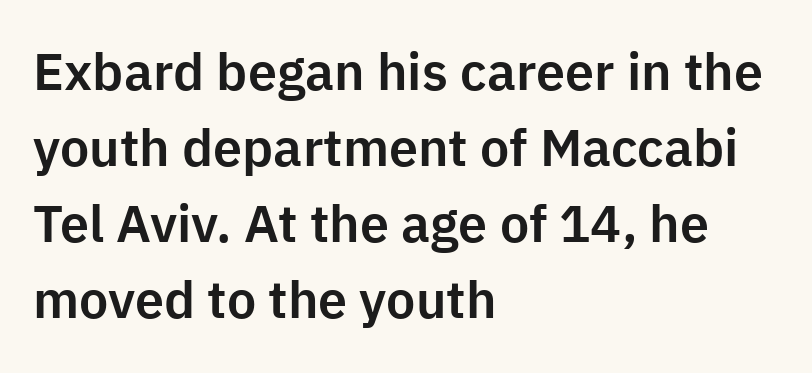
The passage shown is typed in a proportional face where columns would drift. There is no visible air inserted between adjacent glyphs. The foot of each line stays bare and open. Does the lettering tilt? It doesn't — this is upright. Check where the strokes stop: nothing finishes them off — pure sans. Casual observation: everything's shoved over to the left.
